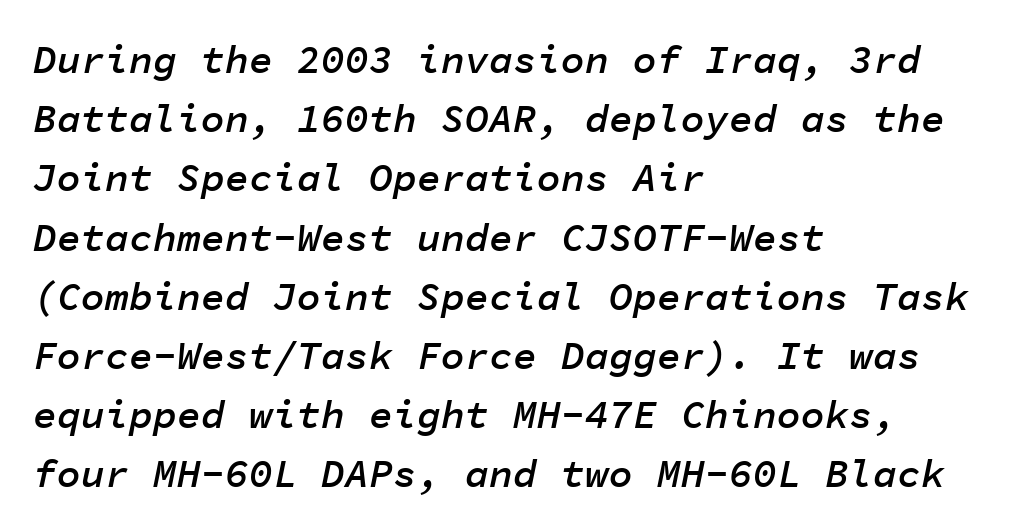
No word sits above an underline. Successive baselines arrive at the customary interval. The rag falls on the right side of this text block. The rendering uses typewriter-style spacing with identical character cells.
